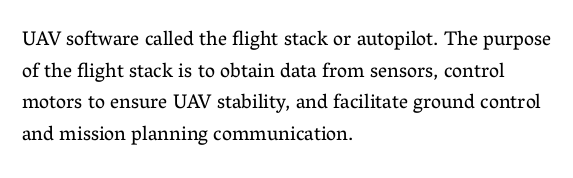
Teacher's note: observe the even left margin — that is flush-left alignment. The passage shown is not underscored anywhere. The rendering uses a moderate line-height, typical for paragraphs. Ascenders rise straight up at ninety degrees. Nobody touched the tracking dial on this one.
